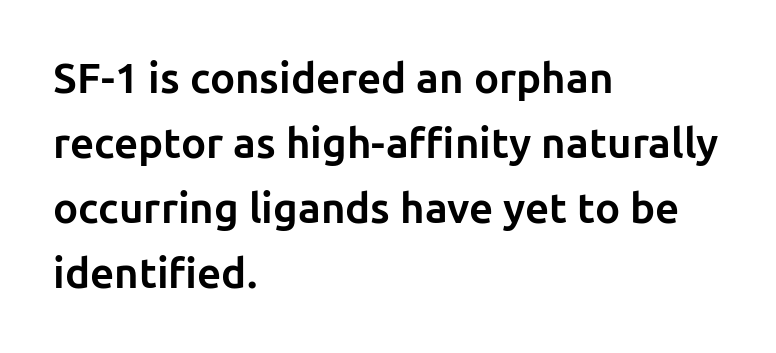
The image shows 42 px bold sans-serif type, upright; set left-aligned, normal line spacing (1.55x), normal letter spacing, not underlined; low stroke contrast and a medium x-height.
